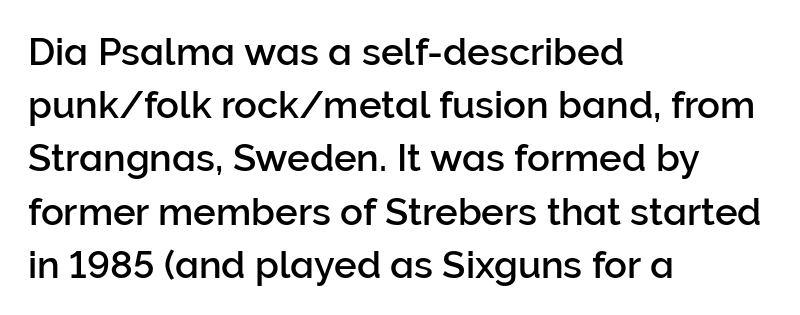
{"serif": "no", "italic": "no", "width": "normal", "stroke_contrast": "low", "x_height": "medium", "monospaced": "no", "underline": "no", "align": "left", "line_spacing": "normal", "line_spacing_ratio": 1.4, "letter_spacing": "normal", "letter_spacing_em": 0.0, "glyph_px": 38}
